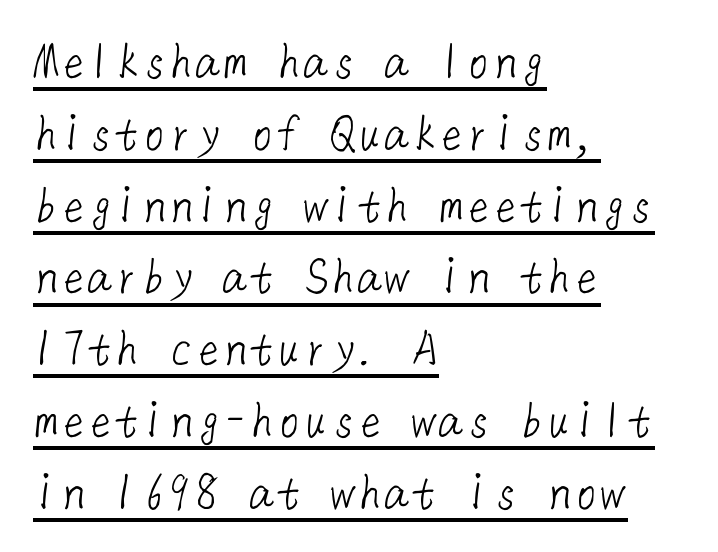
Q: Is the text bold? A: No.
Q: Is the typeface a serif or a sans-serif typeface? A: Sans-serif.
Q: Is the text underlined? A: Yes.
Q: How is the paragraph aligned? A: Left-aligned.
Q: Is the spacing between letters normal or unusually wide? A: Normal.
Q: Is the spacing between lines tight, normal or loose? A: Normal.
Q: Width (condensed, normal, or wide)? A: Normal.
Q: Stroke contrast? A: Low.
Q: x-height? A: Medium.
